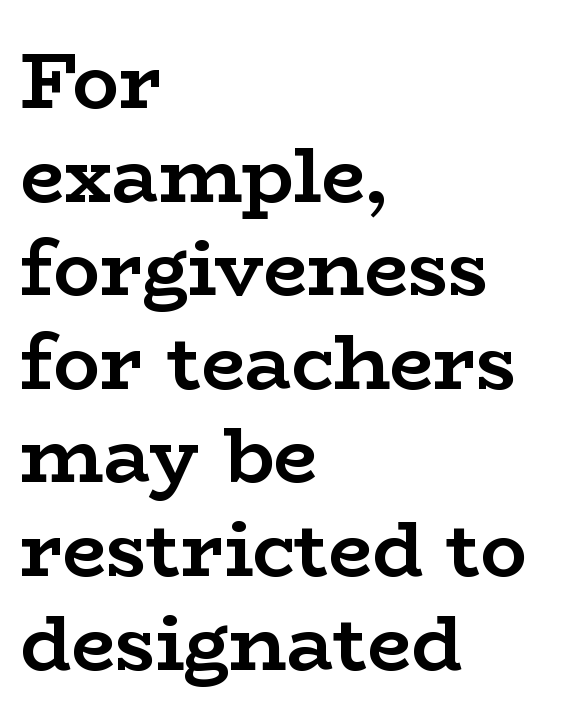
Q: Is the text bold? A: Yes.
Q: Is the text italic (slanted)? A: No, it is upright.
Q: Is the typeface a serif or a sans-serif typeface? A: Serif.
Q: Is the text underlined? A: No.
Q: How is the paragraph aligned? A: Left-aligned.
Q: Is the spacing between letters normal or unusually wide? A: Normal.
Q: Width (condensed, normal, or wide)? A: Wide.
Q: Stroke contrast? A: Low.
Q: x-height? A: Medium.
Q: Monospaced? A: No.
